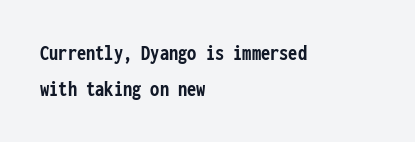
Notice how descenders clear the ascenders below comfortably — that's standard leading. The sample has been set heavy, in full bold. Italic? Not at all — the glyphs are vertical. A bare baseline throughout the passage. The rag falls on the right side of this text block. Inter-character spacing is left at the font's built-in metrics.
